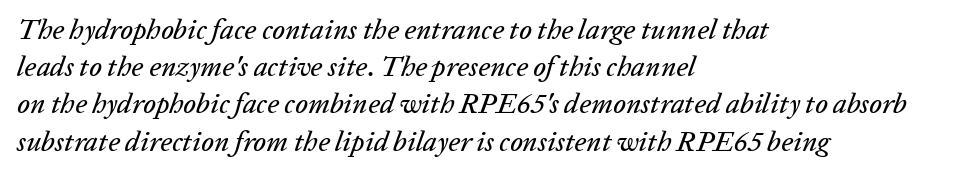
The image shows 28 px text type, italic (leaning right); set left-aligned, normal line spacing (1.33x), normal letter spacing, not underlined; low stroke contrast and a medium x-height.
